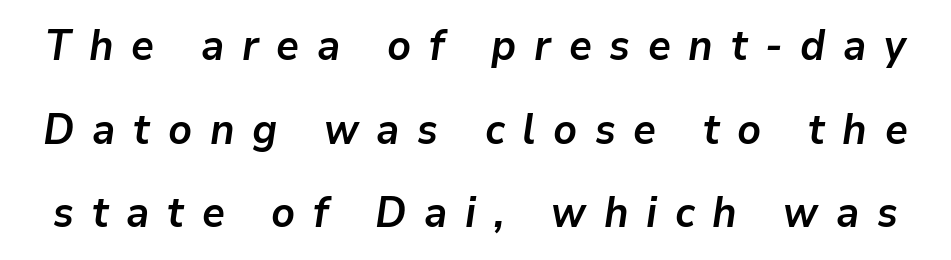
The image shows 42 px semibold type, italic (leaning right); set loose line spacing (1.99x), unusually wide letter spacing (+0.42 em), not underlined; low stroke contrast and a medium x-height.
